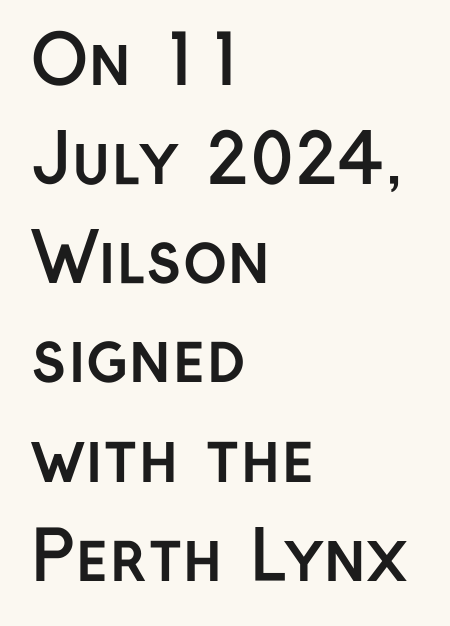
The image shows 67 px semibold sans-serif type, upright; set left-aligned, normal line spacing (1.48x), normal letter spacing, not underlined; low stroke contrast and a medium x-height.
